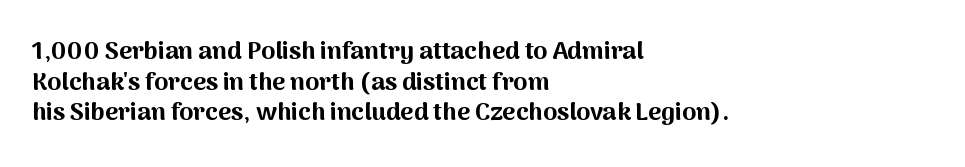
Q: Is the text bold? A: Yes.
Q: Is the text italic (slanted)? A: No, it is upright.
Q: Is the text underlined? A: No.
Q: How is the paragraph aligned? A: Left-aligned.
Q: Is the spacing between letters normal or unusually wide? A: Normal.
